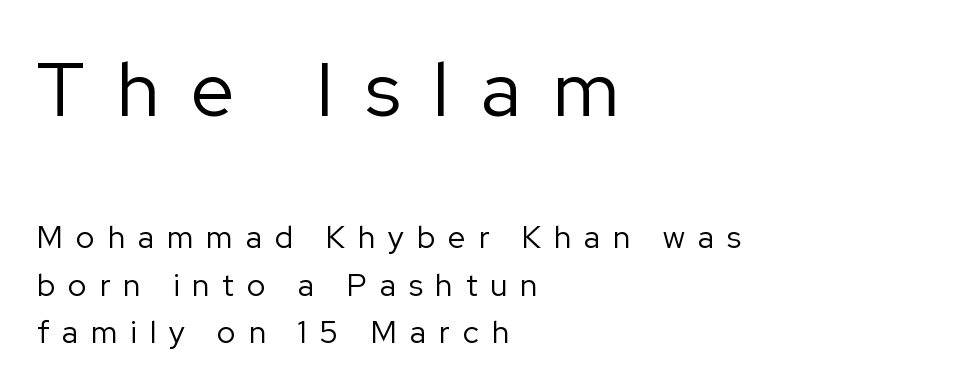
Q: Is the text bold? A: No.
Q: Is the text italic (slanted)? A: No, it is upright.
Q: Is the typeface a serif or a sans-serif typeface? A: Sans-serif.
Q: Is the text underlined? A: No.
Q: How is the paragraph aligned? A: Left-aligned.
Q: Is the spacing between letters normal or unusually wide? A: Unusually wide.
Q: Is the spacing between lines tight, normal or loose? A: Normal.
Q: Which block of text is set in a larger size, the first (top) or the second (bottom)? A: The first (top) one.
Q: Width (condensed, normal, or wide)? A: Normal.
Q: Stroke contrast? A: Low.
Q: x-height? A: Medium.
Q: Monospaced? A: No.
